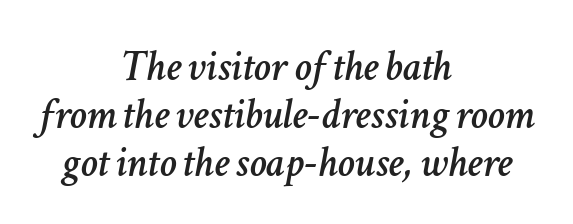
The image shows 43 px text type, italic (leaning right); set centered, tight line spacing (1.12x), normal letter spacing, not underlined; low stroke contrast and a medium x-height.
